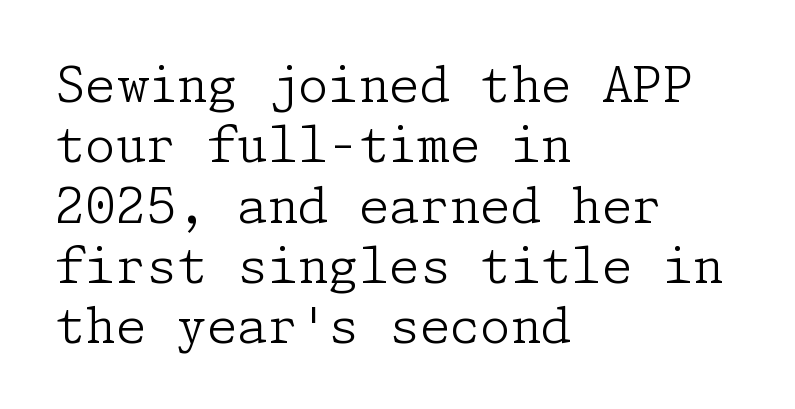
Q: Is the text bold? A: No.
Q: Is the text italic (slanted)? A: No, it is upright.
Q: Is the typeface a serif or a sans-serif typeface? A: Serif.
Q: Is the text underlined? A: No.
Q: How is the paragraph aligned? A: Left-aligned.
Q: Is the spacing between letters normal or unusually wide? A: Normal.
Q: Width (condensed, normal, or wide)? A: Normal.
Q: Stroke contrast? A: Low.
Q: x-height? A: Medium.
